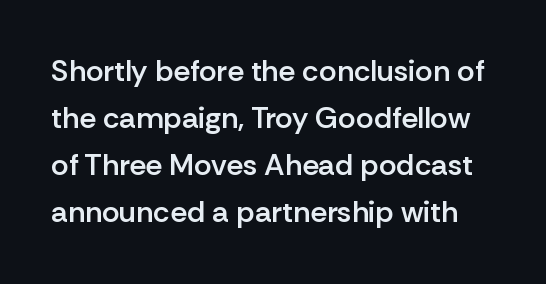
Q: Is the text bold? A: Semi-bold.
Q: Is the text italic (slanted)? A: No, it is upright.
Q: Is the typeface a serif or a sans-serif typeface? A: Sans-serif.
Q: Is the text underlined? A: No.
Q: Is the spacing between letters normal or unusually wide? A: Normal.
Q: Is the spacing between lines tight, normal or loose? A: Normal.
Q: Width (condensed, normal, or wide)? A: Normal.
Q: Stroke contrast? A: Low.
Q: x-height? A: Medium.
Q: Monospaced? A: No.
